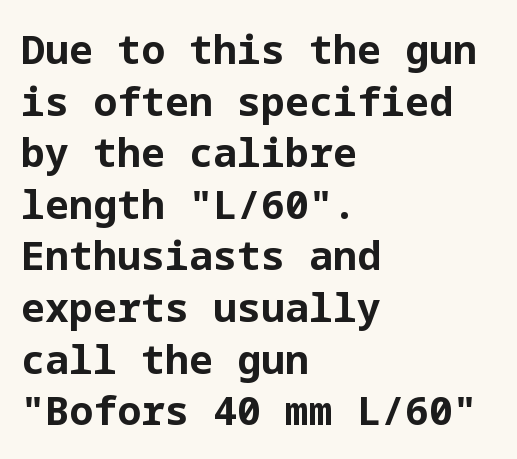
{"serif": "no", "italic": "no", "bold": "yes", "weight": "bold", "width": "normal", "stroke_contrast": "low", "x_height": "medium", "underline": "no", "align": "left", "line_spacing": "normal", "line_spacing_ratio": 1.29, "letter_spacing": "normal", "letter_spacing_em": 0.0, "glyph_px": 40}
